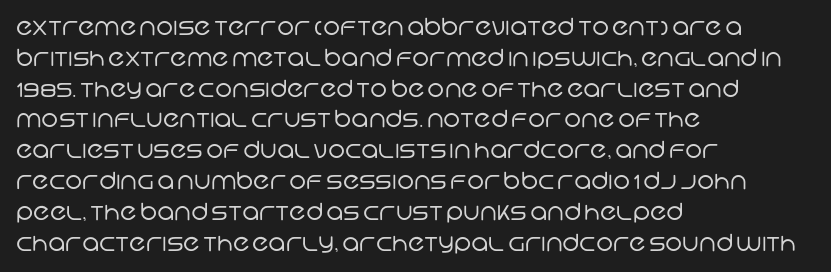
{"bold": "no", "underline": "no", "align": "left", "line_spacing": "normal", "line_spacing_ratio": 1.34, "letter_spacing": "normal", "letter_spacing_em": 0.0, "glyph_px": 23}
